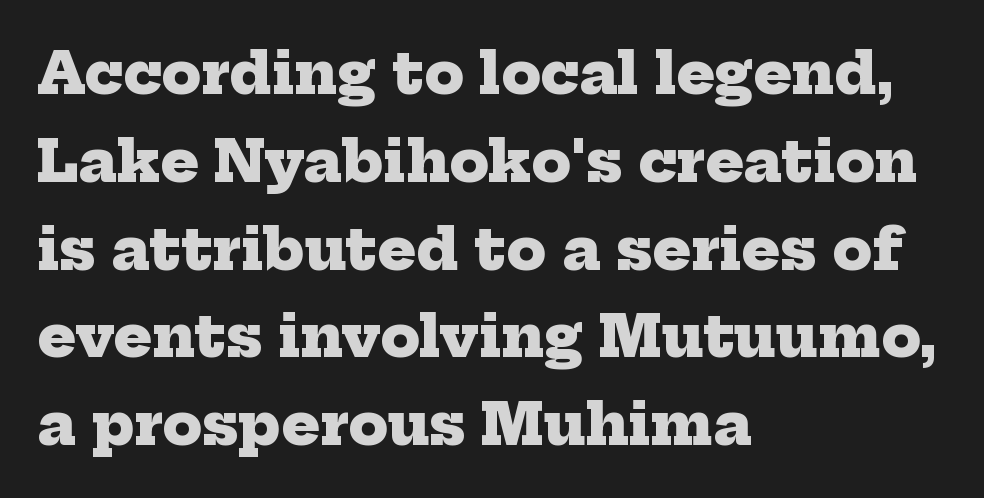
The image shows 57 px heavy serif type; set left-aligned, normal line spacing (1.54x), normal letter spacing, not underlined; low stroke contrast and a medium x-height.
